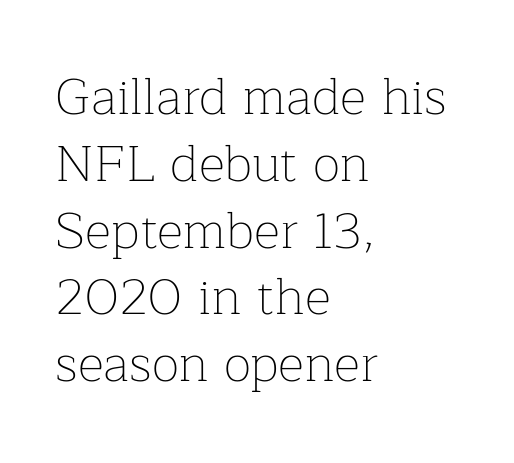
The image shows 51 px thin serif type, upright; set left-aligned, normal line spacing (1.31x), normal letter spacing, not underlined; low stroke contrast and a medium x-height.
